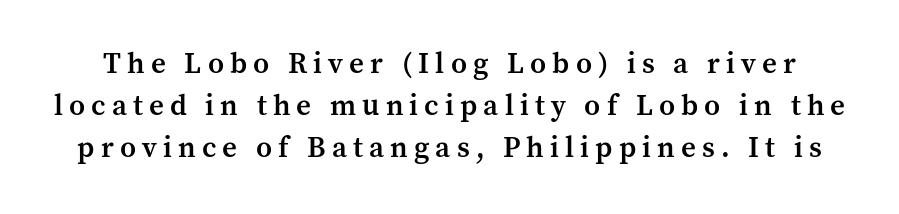
Q: Is the text bold? A: Semi-bold.
Q: Is the text italic (slanted)? A: No, it is upright.
Q: Is the typeface a serif or a sans-serif typeface? A: Serif.
Q: Is the text underlined? A: No.
Q: Is the spacing between letters normal or unusually wide? A: Unusually wide.
Q: Is the spacing between lines tight, normal or loose? A: Normal.
Q: Width (condensed, normal, or wide)? A: Normal.
Q: Stroke contrast? A: Medium.
Q: x-height? A: Medium.
Q: Monospaced? A: No.
